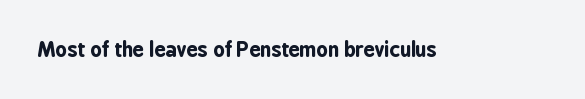
Q: Is the text bold? A: Yes.
Q: Is the text italic (slanted)? A: No, it is upright.
Q: Is the text underlined? A: No.
Q: Is the spacing between letters normal or unusually wide? A: Normal.
